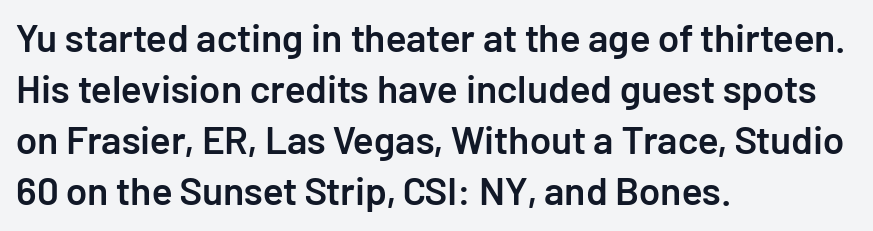
{"serif": "no", "italic": "no", "bold": "semi", "weight": "semibold", "width": "normal", "stroke_contrast": "low", "x_height": "medium", "monospaced": "no", "underline": "no", "align": "left", "line_spacing": "normal", "line_spacing_ratio": 1.31, "letter_spacing": "normal", "letter_spacing_em": 0.0, "glyph_px": 39}
